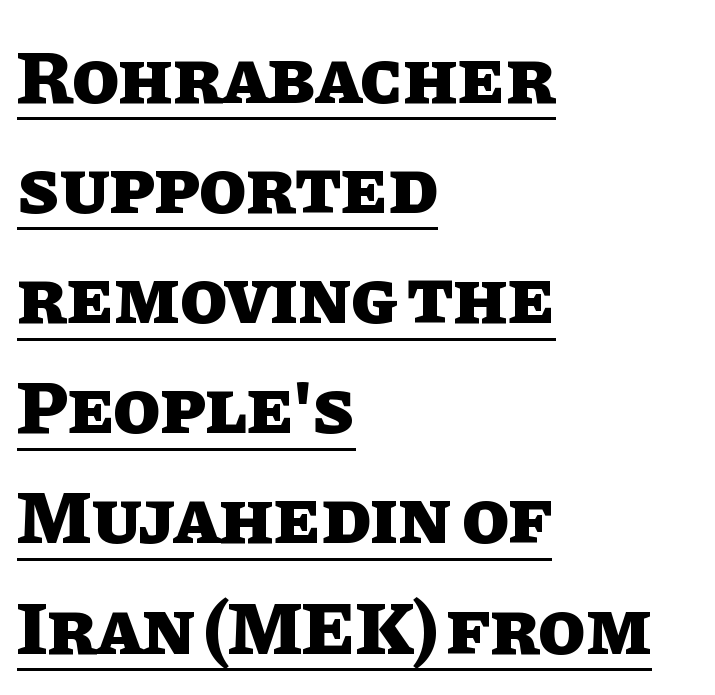
{"italic": "no", "bold": "yes", "weight": "heavy", "width": "normal", "stroke_contrast": "low", "x_height": "large", "monospaced": "no", "underline": "yes", "align": "left", "line_spacing": "normal", "line_spacing_ratio": 1.43, "letter_spacing": "normal", "letter_spacing_em": 0.0, "glyph_px": 77}
